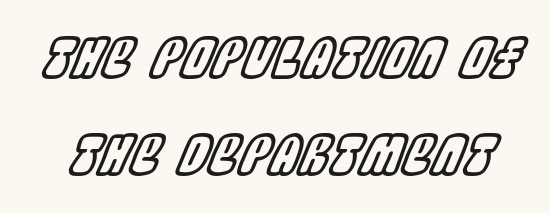
Is this a fixed-width face? No — the glyphs have proportional, varying widths. Check the space under the baseline: it is left empty. Nobody touched the tracking dial on this one. The letters are slanted; this is an italic face.
